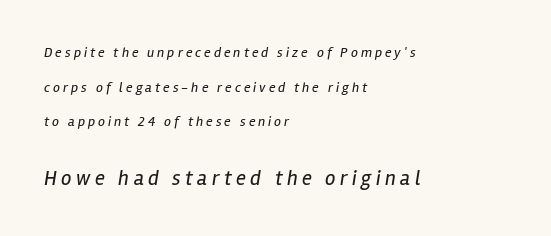
Q: Is the text bold? A: No.
Q: Is the text italic (slanted)? A: Yes, it leans right by about 12 degrees.
Q: Is the text underlined? A: No.
Q: How is the paragraph aligned? A: Left-aligned.
Q: Is the spacing between letters normal or unusually wide? A: Unusually wide.
Q: Is the spacing between lines tight, normal or loose? A: Loose.
Q: Which block of text is set in a larger size, the first (top) or the second (bottom)? A: The second (bottom) one.
